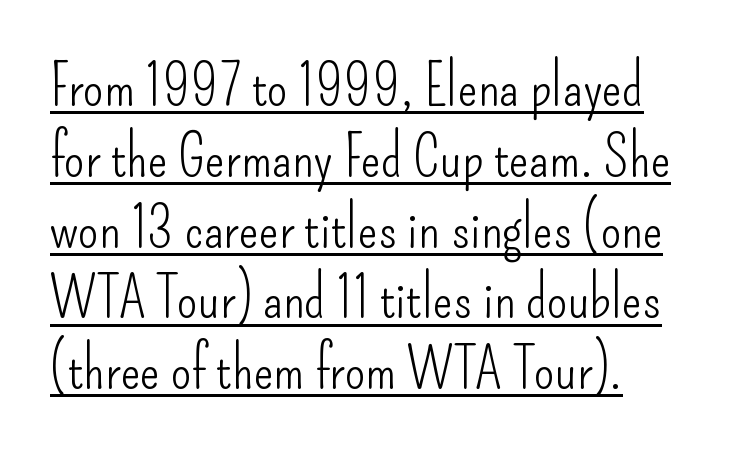
Letterform terminals end flat and unadorned throughout the passage. The passage shown has conventional tracking throughout. This reads as an unemphasized weight, regular at the heaviest. The text block is weighted toward the left margin, trailing off unevenly rightward. Think of a printed novel: that variable character pitch is what you see here. A typesetter would mark this as roman, not italic.
